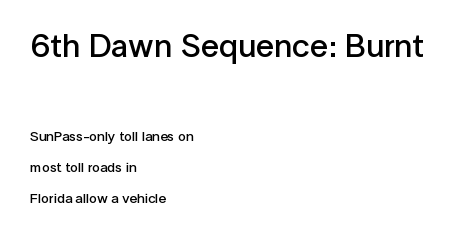
The image shows 33 px semibold sans-serif type, upright; set left-aligned, loose line spacing (2.21x), normal letter spacing, not underlined; the first (top) block is 2.36x larger; low stroke contrast and a medium x-height.
